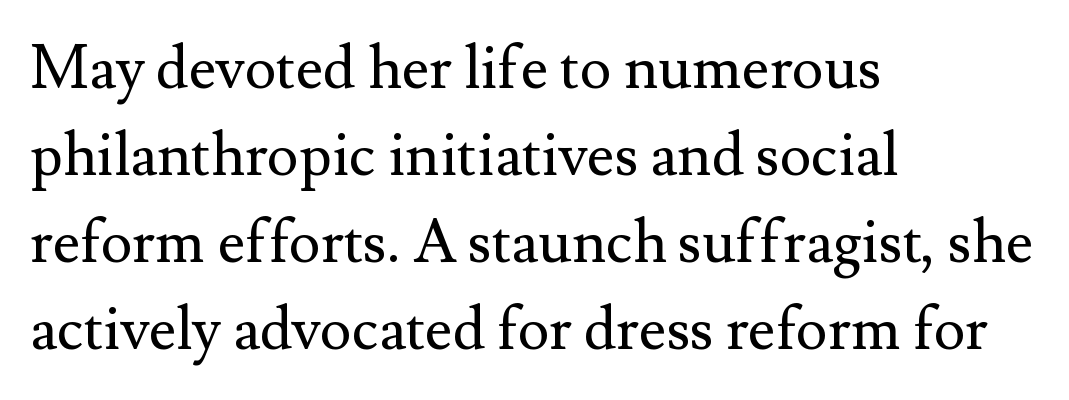
The image shows 60 px regular-weight serif type, upright; set left-aligned, normal line spacing (1.45x), normal letter spacing, not underlined; medium stroke contrast and a small x-height.
